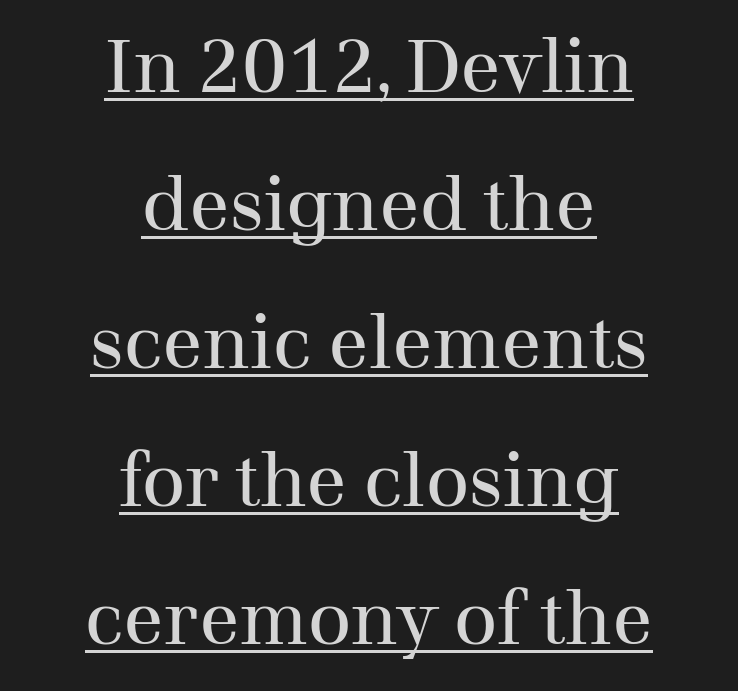
{"serif": "yes", "italic": "no", "bold": "no", "weight": "regular", "width": "normal", "stroke_contrast": "medium", "x_height": "medium", "monospaced": "no", "underline": "yes", "align": "center", "line_spacing_ratio": 1.84, "letter_spacing": "normal", "letter_spacing_em": 0.0, "glyph_px": 75}
